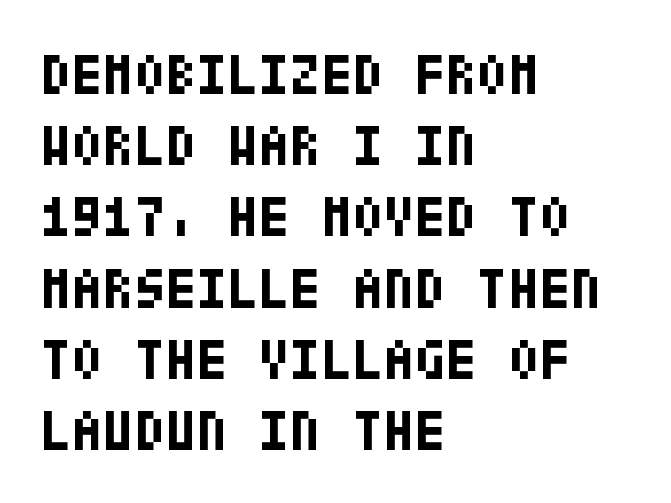
{"serif": "no", "italic": "no", "bold": "yes", "weight": "bold", "width": "condensed", "stroke_contrast": "low", "x_height": "large", "underline": "no", "align": "left", "line_spacing": "normal", "line_spacing_ratio": 1.25, "letter_spacing": "normal", "letter_spacing_em": 0.0, "glyph_px": 57}
